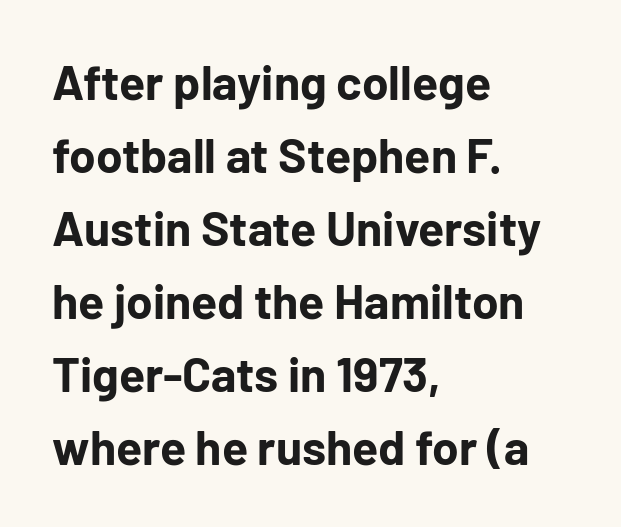
Think of a printed novel: that variable character pitch is what you see here. Rule under the text: the space is simply empty. The type is set solid horizontally, with unmodified tracking. Notice how thick the strokes are: this is what a full bold looks like.
